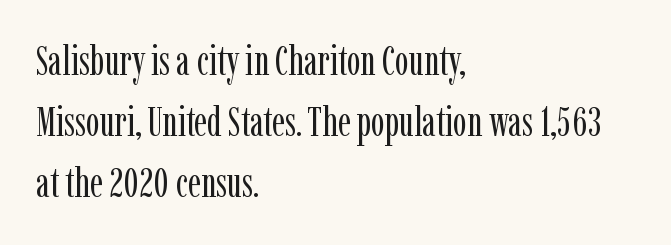
{"serif": "yes", "italic": "no", "bold": "no", "weight": "regular", "width": "condensed", "stroke_contrast": "low", "x_height": "medium", "monospaced": "no", "underline": "no", "align": "left", "line_spacing": "normal", "line_spacing_ratio": 1.49, "letter_spacing": "normal", "letter_spacing_em": 0.0, "glyph_px": 41}
